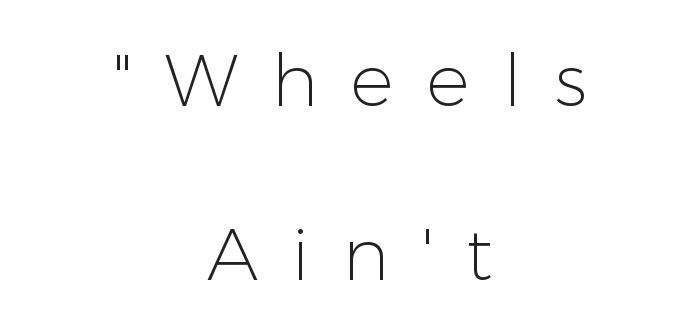
Q: Is the text bold? A: No.
Q: Is the text italic (slanted)? A: No, it is upright.
Q: Is the typeface a serif or a sans-serif typeface? A: Sans-serif.
Q: Is the text underlined? A: No.
Q: How is the paragraph aligned? A: Centered.
Q: Is the spacing between letters normal or unusually wide? A: Unusually wide.
Q: Is the spacing between lines tight, normal or loose? A: Loose.
Q: Width (condensed, normal, or wide)? A: Normal.
Q: Stroke contrast? A: Low.
Q: x-height? A: Medium.
Q: Monospaced? A: No.
